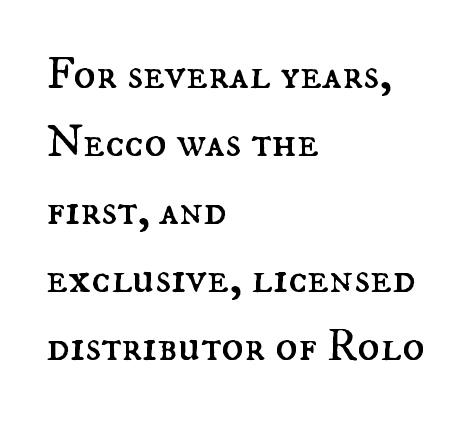
The image shows 46 px regular-weight type, upright; set left-aligned, normal line spacing (1.48x), normal letter spacing, not underlined; medium stroke contrast and a small x-height.
